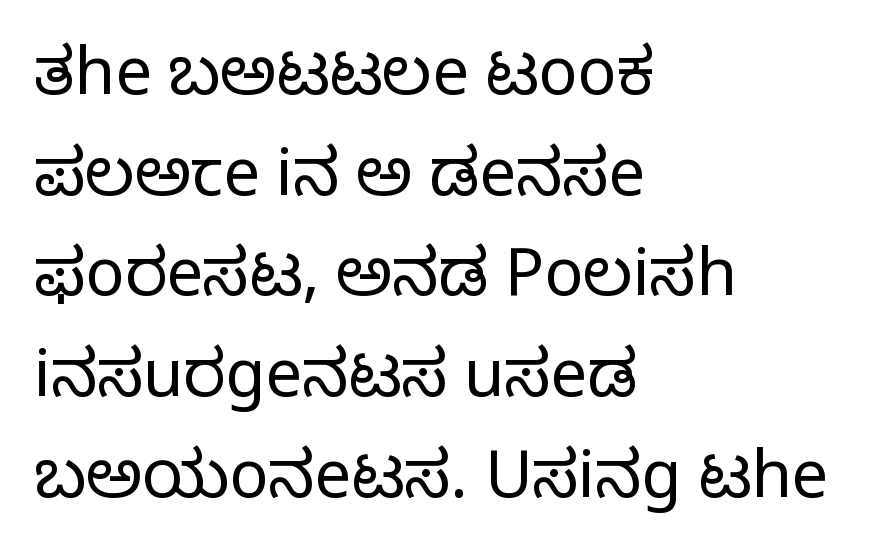
Q: Is the text bold? A: No.
Q: Is the text italic (slanted)? A: No, it is upright.
Q: Is the typeface a serif or a sans-serif typeface? A: Sans-serif.
Q: Is the text underlined? A: No.
Q: How is the paragraph aligned? A: Left-aligned.
Q: Is the spacing between letters normal or unusually wide? A: Normal.
Q: Is the spacing between lines tight, normal or loose? A: Normal.
Q: Width (condensed, normal, or wide)? A: Normal.
Q: Stroke contrast? A: Low.
Q: x-height? A: Medium.
Q: Monospaced? A: No.
